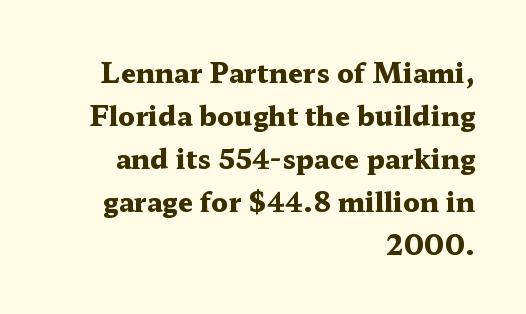
The image shows 27 px bold type, upright; set right-aligned, normal line spacing (1.59x), normal letter spacing, not underlined.
